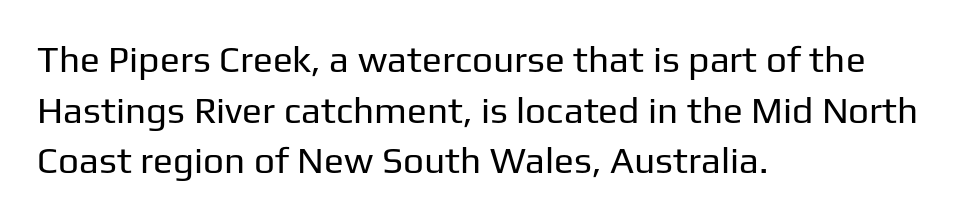
Here the designer chose a conventional face with non-uniform glyph widths. No feet cap the strokes, marking this as sans-serif type. These lines keep a tight, regular rhythm from letter to letter. The area under the type is left untouched. Layout note: lines flush left. The lettering stays uniformly vertical, giving the passage a roman look.
